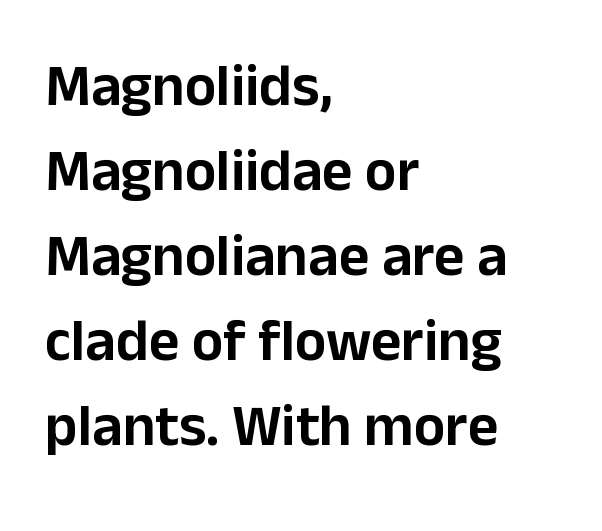
{"serif": "no", "italic": "no", "width": "normal", "stroke_contrast": "low", "x_height": "medium", "monospaced": "no", "underline": "no", "align": "left", "line_spacing": "normal", "line_spacing_ratio": 1.44, "letter_spacing": "normal", "letter_spacing_em": 0.0, "glyph_px": 59}
